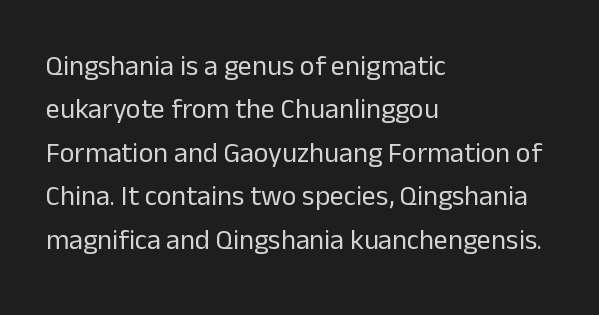
Q: Is the text bold? A: No.
Q: Is the text italic (slanted)? A: No, it is upright.
Q: Is the typeface a serif or a sans-serif typeface? A: Sans-serif.
Q: Is the text underlined? A: No.
Q: How is the paragraph aligned? A: Left-aligned.
Q: Is the spacing between letters normal or unusually wide? A: Normal.
Q: Is the spacing between lines tight, normal or loose? A: Normal.
Q: Width (condensed, normal, or wide)? A: Normal.
Q: Stroke contrast? A: Low.
Q: x-height? A: Medium.
Q: Monospaced? A: No.
